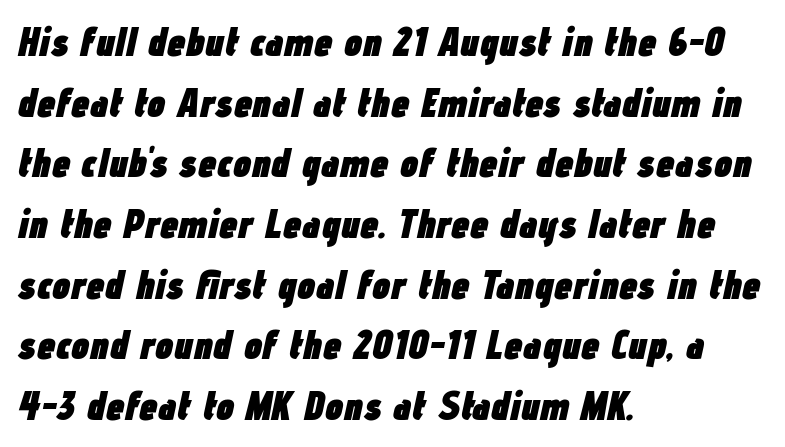
The image shows 41 px heavy, condensed type, italic (leaning right); set left-aligned, normal line spacing (1.48x), normal letter spacing, not underlined; low stroke contrast and a medium x-height.
